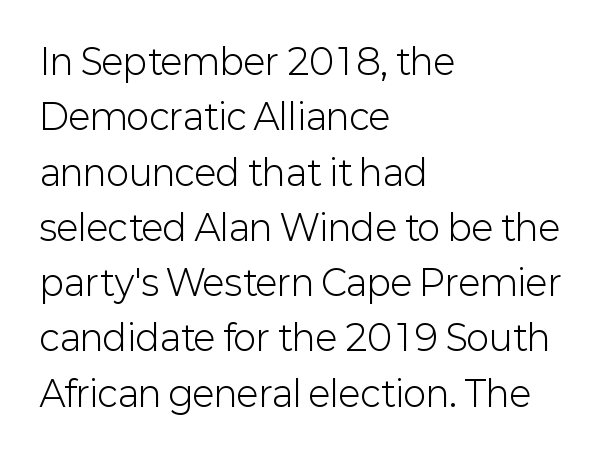
{"serif": "no", "italic": "no", "bold": "no", "weight": "light", "width": "normal", "stroke_contrast": "low", "x_height": "medium", "monospaced": "no", "underline": "no", "align": "left", "line_spacing": "normal", "line_spacing_ratio": 1.58, "letter_spacing": "normal", "letter_spacing_em": 0.0, "glyph_px": 35}
